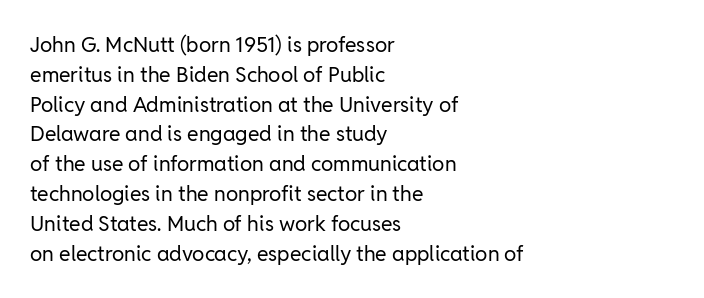
Quick note: interline space is typical. Nothing unusual about the tracking: characters are spaced as the font intends. Unmarked baselines from the first word to the last. No italicization has been applied; the sample stays upright.
